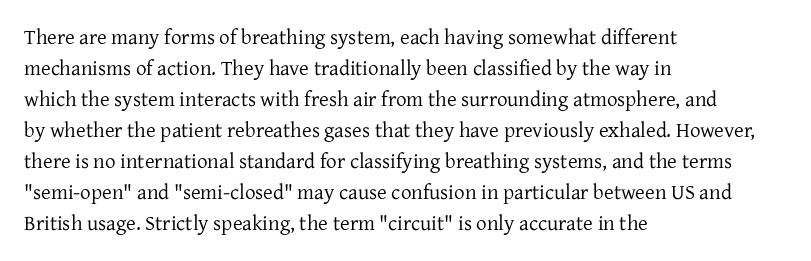
No chunkiness to these letters — they're not bold. The area under the type is left untouched. This rendering uses left alignment, leaving the right contour irregular. The font's upright variant was chosen for this text. Compared with typical body copy, the letter spacing here is the same.
